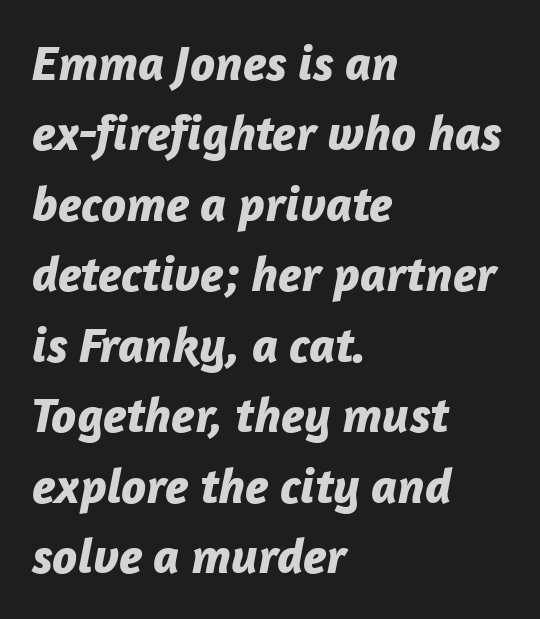
Q: Is the text bold? A: Yes.
Q: Is the text italic (slanted)? A: Yes, it leans right by about 12 degrees.
Q: Is the text underlined? A: No.
Q: How is the paragraph aligned? A: Left-aligned.
Q: Is the spacing between letters normal or unusually wide? A: Normal.
Q: Is the spacing between lines tight, normal or loose? A: Normal.
Q: Width (condensed, normal, or wide)? A: Normal.
Q: Stroke contrast? A: Low.
Q: x-height? A: Medium.
Q: Monospaced? A: No.
